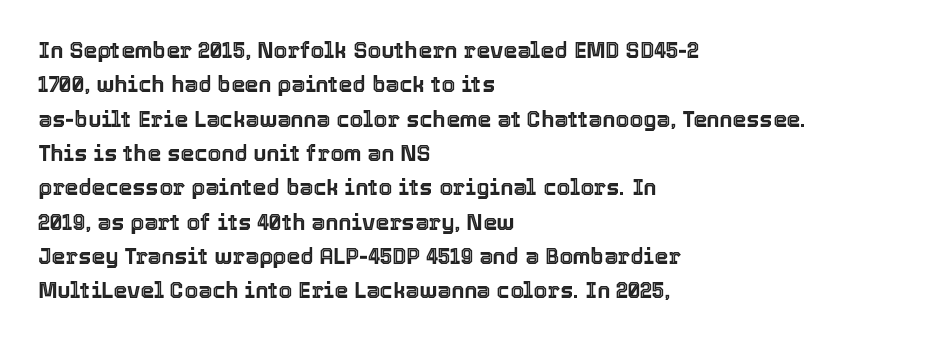
{"italic": "no", "underline": "no", "align": "left", "line_spacing": "normal", "line_spacing_ratio": 1.56, "letter_spacing": "normal", "letter_spacing_em": 0.0, "glyph_px": 22}
